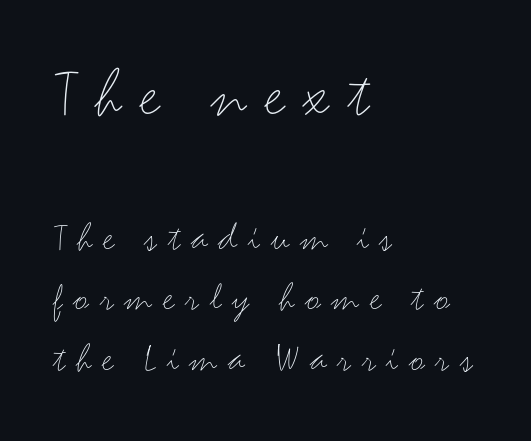
{"serif": "no", "bold": "no", "weight": "light", "width": "wide", "stroke_contrast": "medium", "x_height": "small", "monospaced": "no", "underline": "no", "align": "left", "line_spacing": "normal", "line_spacing_ratio": 1.47, "letter_spacing": "wide", "letter_spacing_em": 0.26, "larger_block": "first", "size_ratio": 1.73, "glyph_px": 71}
